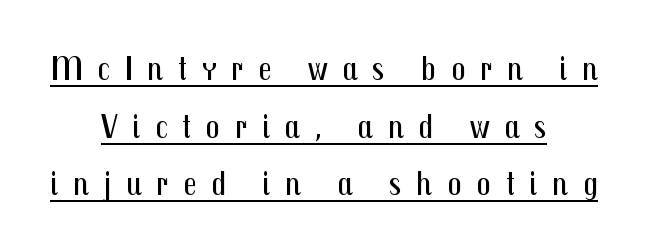
Are there feet on the stems? There aren't — it's a sans. Between one letter and the next there's a generous, obvious gap. Summary of vertical rhythm: regular, with standard interline spacing. Stems here are at most as thick as an everyday book face. A typesetter would call this proportional, since set widths differ per character.
